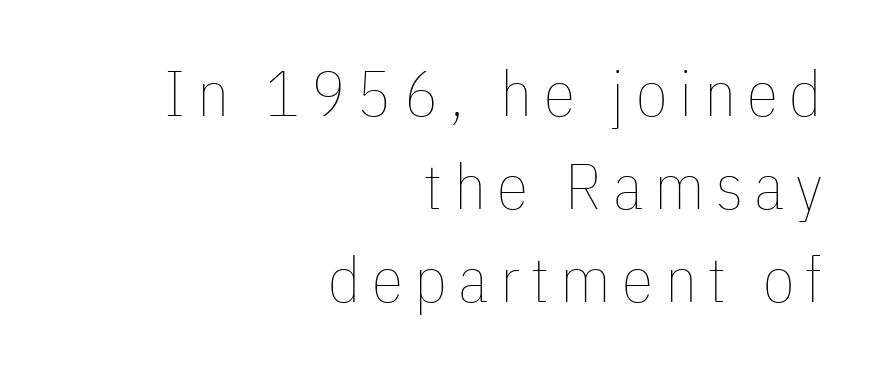
{"italic": "no", "bold": "no", "weight": "thin", "width": "condensed", "stroke_contrast": "low", "x_height": "medium", "monospaced": "no", "underline": "no", "align": "right", "line_spacing": "normal", "line_spacing_ratio": 1.45, "glyph_px": 64}
